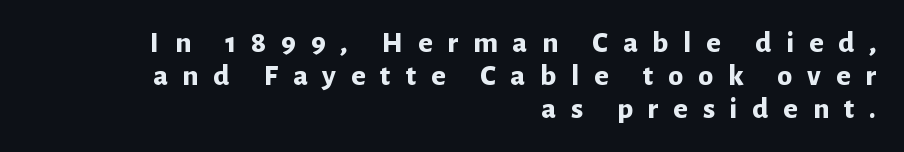
Q: Is the text bold? A: Yes.
Q: Is the text italic (slanted)? A: No, it is upright.
Q: Is the typeface a serif or a sans-serif typeface? A: Sans-serif.
Q: Is the text underlined? A: No.
Q: How is the paragraph aligned? A: Right-aligned.
Q: Is the spacing between letters normal or unusually wide? A: Unusually wide.
Q: Is the spacing between lines tight, normal or loose? A: Tight.
Q: Width (condensed, normal, or wide)? A: Normal.
Q: Stroke contrast? A: Low.
Q: x-height? A: Medium.
Q: Monospaced? A: No.
